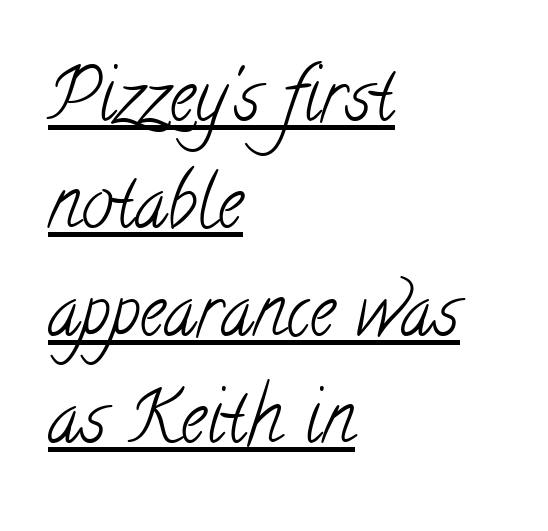
The image shows 72 px light, condensed type; set left-aligned, normal line spacing (1.49x), normal letter spacing, underlined; low stroke contrast and a small x-height.
